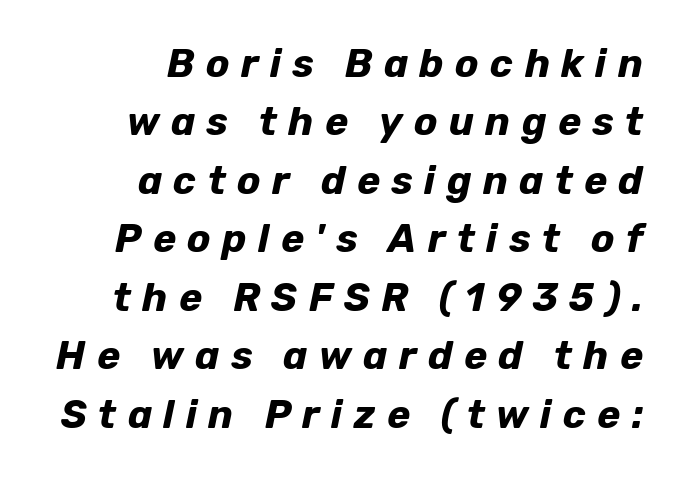
The image shows 39 px bold type, italic (leaning right); set right-aligned, normal line spacing (1.5x), unusually wide letter spacing (+0.29 em), not underlined; low stroke contrast and a medium x-height.
